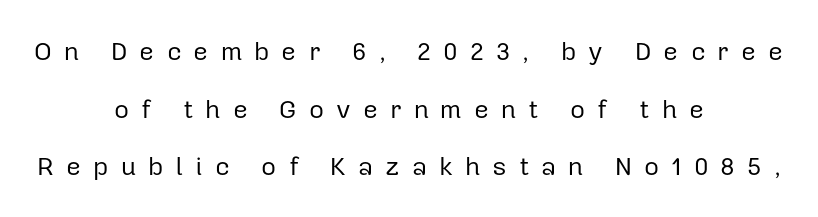
The image shows 26 px text type, upright; set centered, loose line spacing (2.22x), unusually wide letter spacing (+0.46 em), not underlined.
